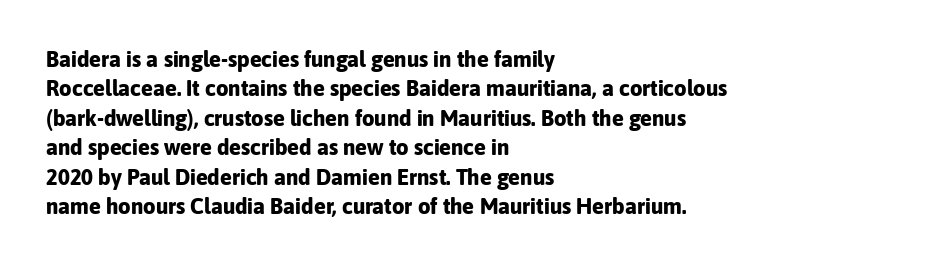
The vertical gap from one line to the next is medium. The rendering uses a bold face; every stroke is thick and dark. When letters stand straight like this, we call the style roman or upright. A typesetter would call this zero additional tracking.
